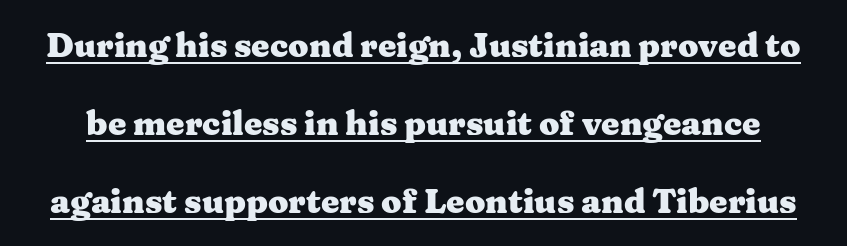
Q: Is the text bold? A: Yes.
Q: Is the text italic (slanted)? A: No, it is upright.
Q: Is the typeface a serif or a sans-serif typeface? A: Serif.
Q: Is the text underlined? A: Yes.
Q: Is the spacing between letters normal or unusually wide? A: Normal.
Q: Is the spacing between lines tight, normal or loose? A: Loose.
Q: Width (condensed, normal, or wide)? A: Wide.
Q: Stroke contrast? A: Medium.
Q: x-height? A: Medium.
Q: Monospaced? A: No.
